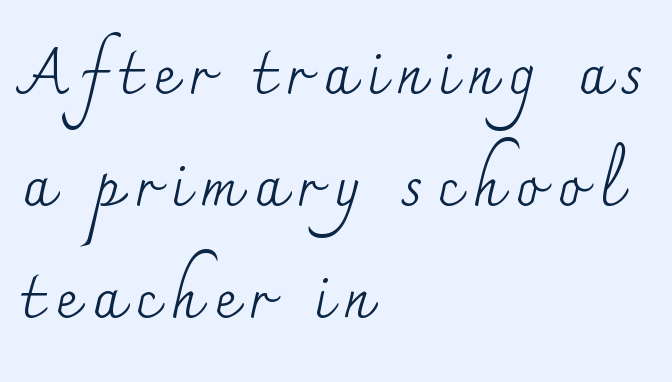
The image shows 61 px regular-weight serif type; set left-aligned, line spacing 1.84x, unusually wide letter spacing (+0.21 em), not underlined; medium stroke contrast and a small x-height.
